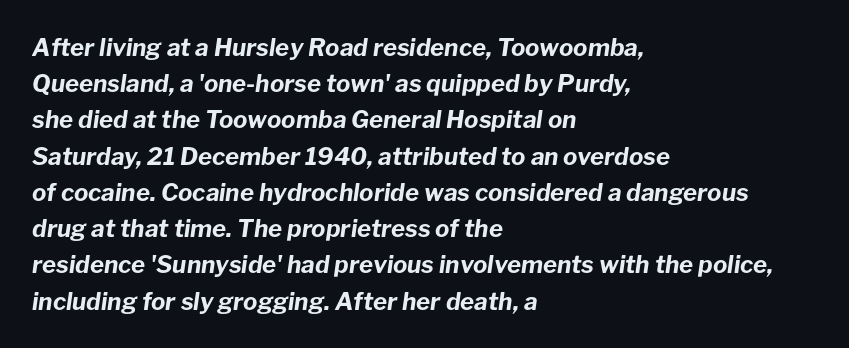
The image shows 24 px bold type, italic (leaning right); set left-aligned, normal line spacing (1.51x), normal letter spacing, not underlined.
